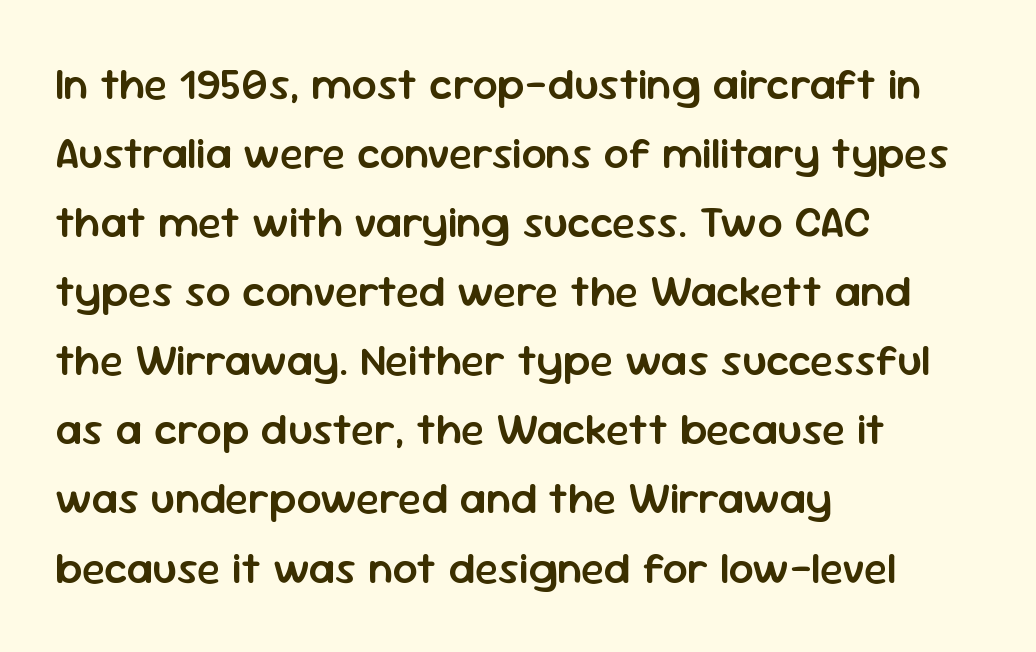
{"serif": "no", "italic": "no", "bold": "semi", "weight": "semibold", "width": "normal", "stroke_contrast": "low", "x_height": "medium", "monospaced": "no", "underline": "no", "align": "left", "line_spacing": "normal", "line_spacing_ratio": 1.57, "letter_spacing": "normal", "letter_spacing_em": 0.0, "glyph_px": 44}
